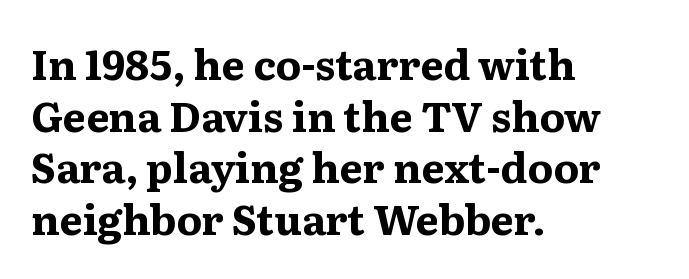
Q: Is the text bold? A: Yes.
Q: Is the text italic (slanted)? A: No, it is upright.
Q: Is the typeface a serif or a sans-serif typeface? A: Serif.
Q: Is the text underlined? A: No.
Q: How is the paragraph aligned? A: Left-aligned.
Q: Is the spacing between letters normal or unusually wide? A: Normal.
Q: Is the spacing between lines tight, normal or loose? A: Normal.
Q: Width (condensed, normal, or wide)? A: Wide.
Q: Stroke contrast? A: Medium.
Q: x-height? A: Medium.
Q: Monospaced? A: No.
